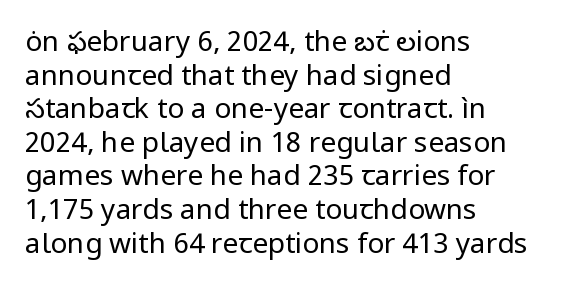
The image shows 28 px regular-weight sans-serif type, upright; set left-aligned, line spacing 1.2x, normal letter spacing, not underlined; low stroke contrast and a medium x-height.
